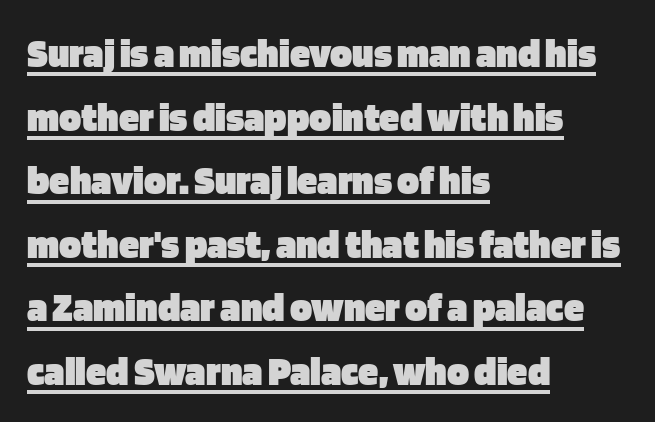
Normally led — the rows are evenly, conventionally spaced. Which margin do the lines hug? The left one — the right edge is uneven. Grotesque or geometric, the face here clearly has no serifs. This is the regular roman posture of the typeface.
